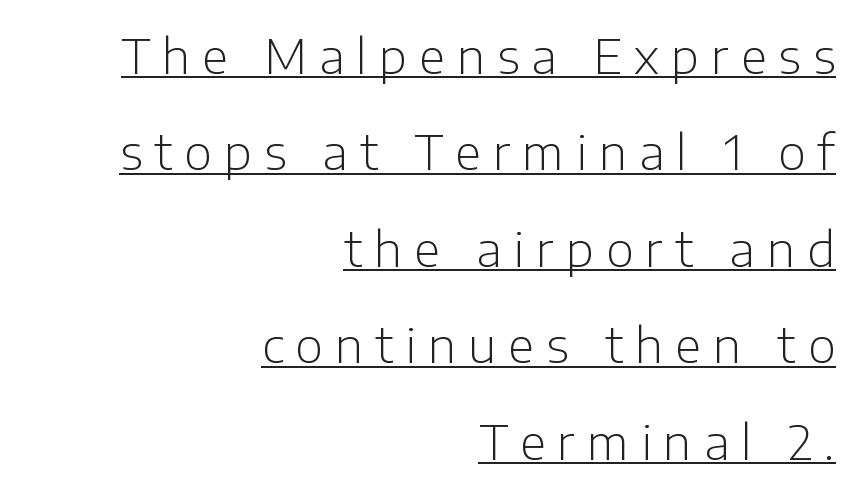
A great deal of white space separates one row of letters from the next. A roman cut, with each character standing at attention. This sample carries an underscore along the baseline area. The face used here is proportionally spaced, like ordinary book or web type. Short note: letters widely spaced.
